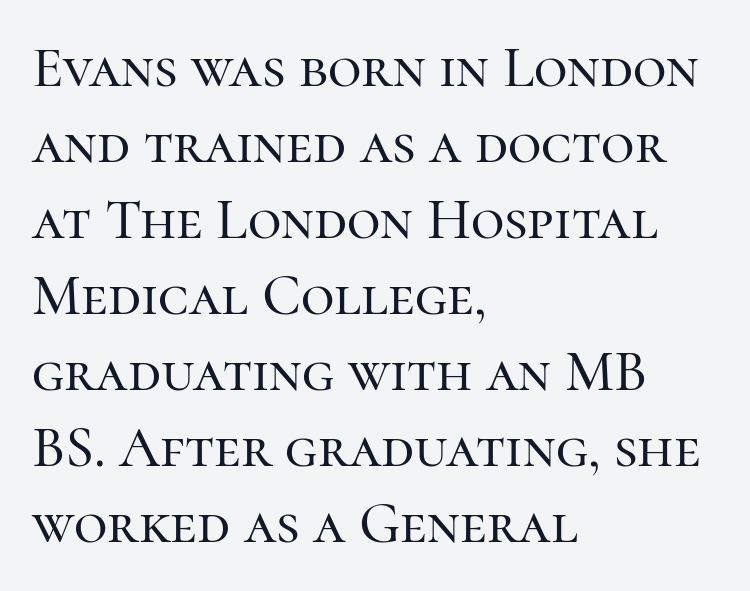
The image shows 58 px serif type, upright; set left-aligned, normal line spacing (1.31x), normal letter spacing, not underlined; high stroke contrast and a medium x-height.
